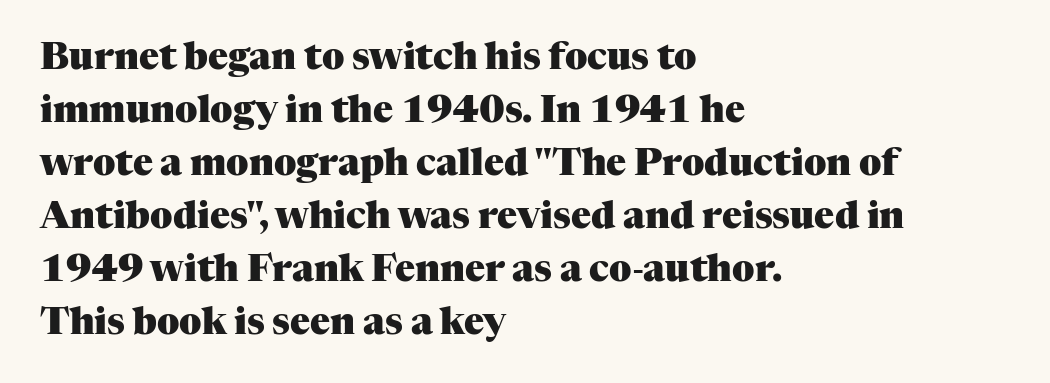
The image shows 37 px heavy serif type, upright; set left-aligned, normal line spacing (1.43x), normal letter spacing, not underlined; medium stroke contrast and a medium x-height.
